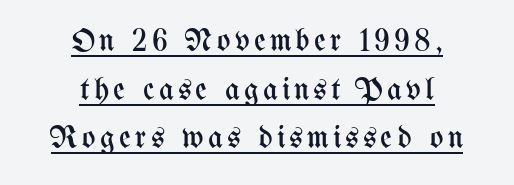
This sample uses an upright cut, with every glyph sitting square on the baseline. A typesetter would call this leading conventional body-copy spacing. Weight: in the light-to-regular range. The rendering uses natural spacing where letterforms have individual widths. Students, observe the line beneath the letters — that is underlining. In CSS terms this would be text-align: center.
